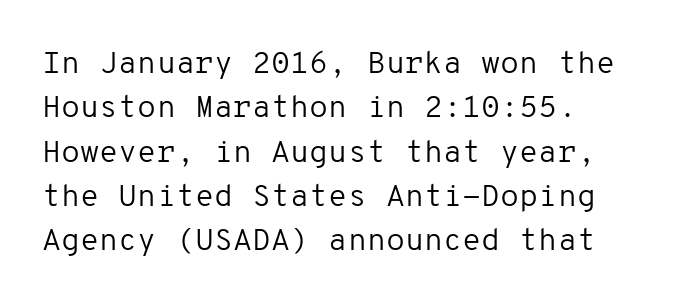
The image shows 31 px regular-weight sans-serif type, upright, monospaced; set left-aligned, normal line spacing (1.43x), normal letter spacing, not underlined; low stroke contrast and a medium x-height.
